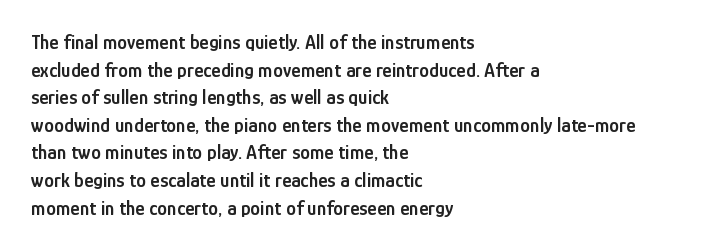
{"italic": "no", "bold": "semi", "underline": "no", "align": "left", "line_spacing": "normal", "line_spacing_ratio": 1.38, "letter_spacing": "normal", "letter_spacing_em": 0.0, "glyph_px": 20}
